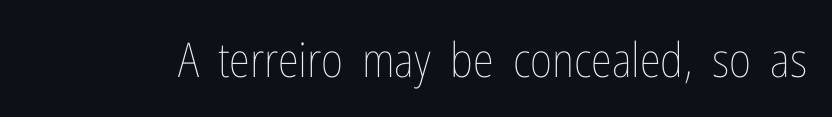
On a weight scale, this lands at 450 or below. Is this a fixed-width face? No — the glyphs have proportional, varying widths. Upright lettering throughout. Look at the tracking — it's just the regular setting, nothing added.
